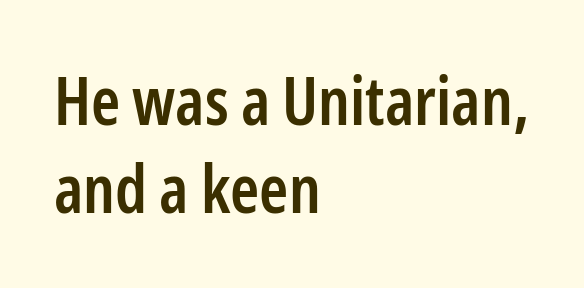
The passage shown is not underscored anywhere. The letterforms sit shoulder to shoulder at normal distance. Examine the stroke ends and you'll find no serifs. The rendering anchors every line to the left-hand side. Here the designer chose a conventional face with non-uniform glyph widths.
